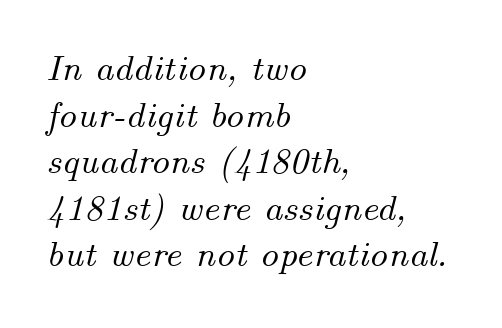
Q: Is the text italic (slanted)? A: Yes, it leans right by about 14 degrees.
Q: Is the text underlined? A: No.
Q: How is the paragraph aligned? A: Left-aligned.
Q: Is the spacing between letters normal or unusually wide? A: Normal.
Q: Is the spacing between lines tight, normal or loose? A: Normal.
Q: Width (condensed, normal, or wide)? A: Normal.
Q: Stroke contrast? A: Medium.
Q: x-height? A: Small.
Q: Monospaced? A: No.
